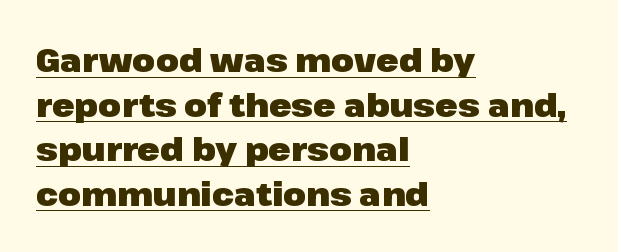
Q: Is the text bold? A: Yes.
Q: Is the text italic (slanted)? A: No, it is upright.
Q: Is the typeface a serif or a sans-serif typeface? A: Sans-serif.
Q: Is the text underlined? A: Yes.
Q: How is the paragraph aligned? A: Left-aligned.
Q: Is the spacing between letters normal or unusually wide? A: Normal.
Q: Is the spacing between lines tight, normal or loose? A: Normal.
Q: Width (condensed, normal, or wide)? A: Normal.
Q: Stroke contrast? A: Low.
Q: x-height? A: Medium.
Q: Monospaced? A: No.
